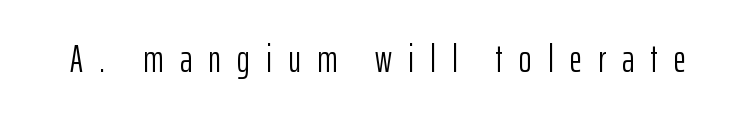
Looks like regular typesetting: each glyph gets only the width it needs. The type is letterspaced generously, with wide tracking. The string is rendered with underlining switched off. Stems here are at most as thick as an everyday book face. The typography opts for an upright posture over an oblique one. You can tell from the bare stems that sans-serif type was used.
